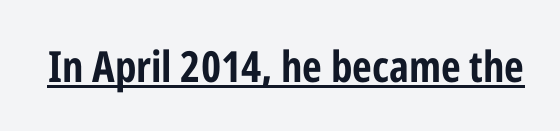
Q: Is the text bold? A: Yes.
Q: Is the text italic (slanted)? A: No, it is upright.
Q: Is the typeface a serif or a sans-serif typeface? A: Sans-serif.
Q: Is the text underlined? A: Yes.
Q: Is the spacing between letters normal or unusually wide? A: Normal.
Q: Width (condensed, normal, or wide)? A: Condensed.
Q: Stroke contrast? A: Low.
Q: x-height? A: Medium.
Q: Monospaced? A: No.
